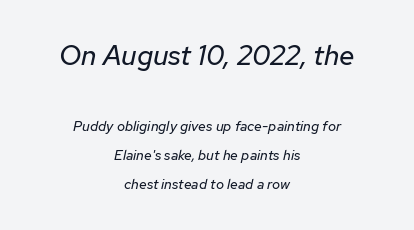
The image shows 28 px regular-weight type, italic (leaning right); set centered, loose line spacing (2.06x), normal letter spacing, not underlined; the first (top) block is 2.0x larger; low stroke contrast and a medium x-height.
